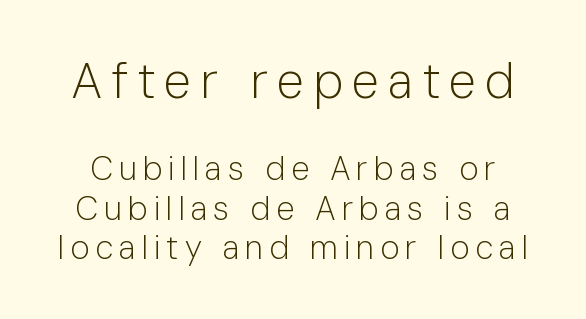
The image shows 50 px light sans-serif type, upright; set line spacing 1.19x, not underlined; the first (top) block is 1.52x larger; low stroke contrast and a medium x-height.
